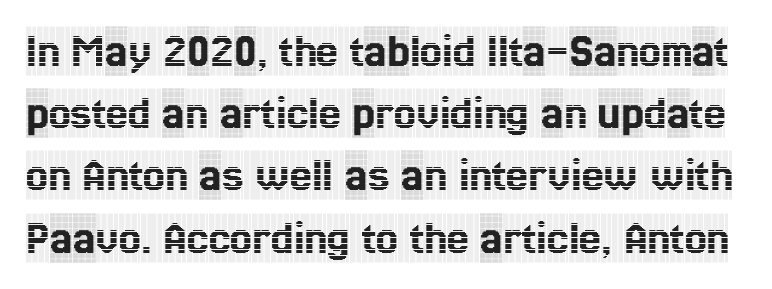
Spacing between characters is what you'd get straight out of the box. Each letter keeps its own natural width here, so spacing adapts to shape. Unlike italic type, these characters show no tilt at all. What's the leading like? Ordinary, nothing unusual. I'd call this a serif setting — the letters wear small feet. Nobody drew a line under any word here.
